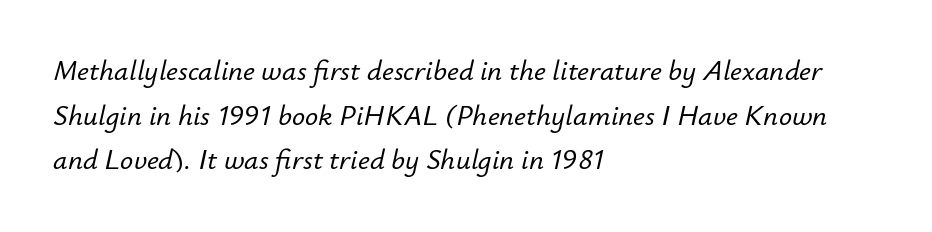
The image shows 29 px text type, italic (leaning right); set left-aligned, normal line spacing (1.54x), normal letter spacing, not underlined; low stroke contrast and a small x-height.
